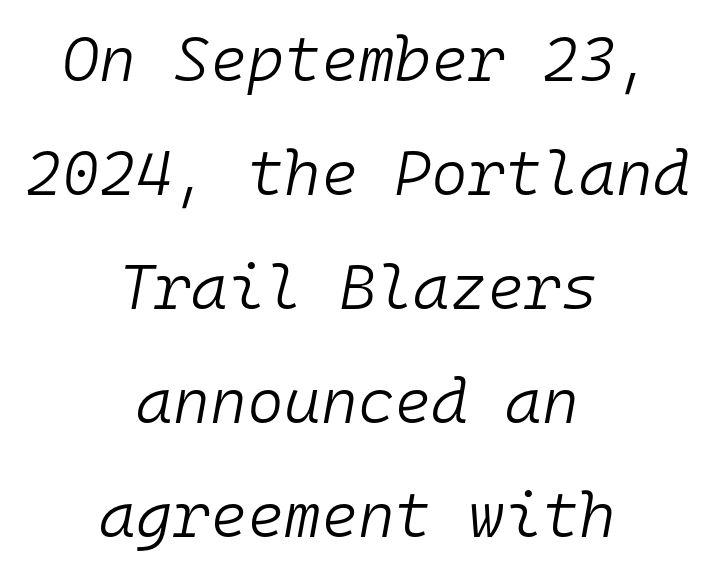
The passage shown is not bold in any degree. Teacher's note: observe the equal gaps on both sides — that is centered alignment. Every character sits at an angle, as italics do. Underlining? Definitely not there. The face used here is rendered with its standard letterfit. Each letter, wide or thin by design, is forced into the same width here.
